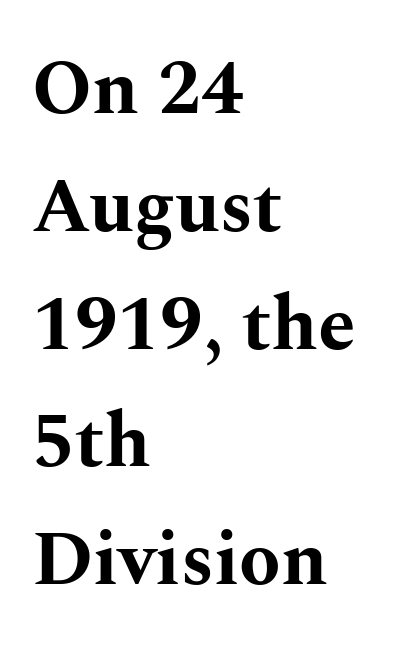
Q: Is the text bold? A: Yes.
Q: Is the text italic (slanted)? A: No, it is upright.
Q: Is the typeface a serif or a sans-serif typeface? A: Serif.
Q: Is the text underlined? A: No.
Q: How is the paragraph aligned? A: Left-aligned.
Q: Is the spacing between letters normal or unusually wide? A: Normal.
Q: Is the spacing between lines tight, normal or loose? A: Normal.
Q: Width (condensed, normal, or wide)? A: Wide.
Q: Stroke contrast? A: Medium.
Q: x-height? A: Medium.
Q: Monospaced? A: No.
